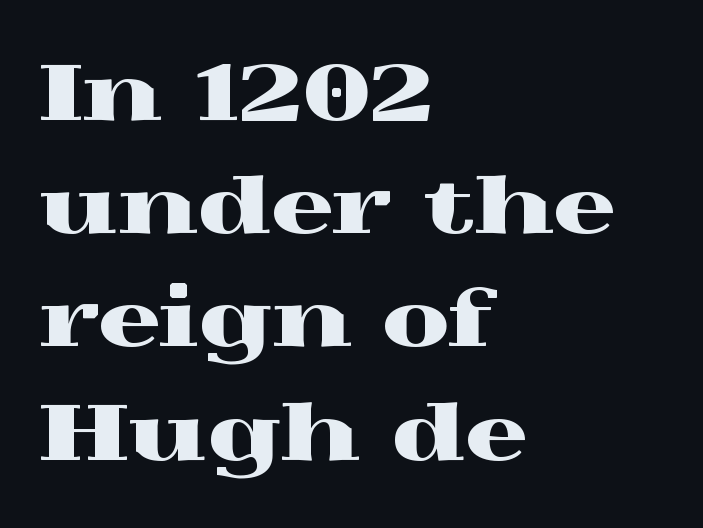
Q: Is the text italic (slanted)? A: No, it is upright.
Q: Is the typeface a serif or a sans-serif typeface? A: Serif.
Q: Is the text underlined? A: No.
Q: How is the paragraph aligned? A: Left-aligned.
Q: Is the spacing between letters normal or unusually wide? A: Normal.
Q: Is the spacing between lines tight, normal or loose? A: Normal.
Q: Width (condensed, normal, or wide)? A: Wide.
Q: x-height? A: Medium.
Q: Monospaced? A: No.
